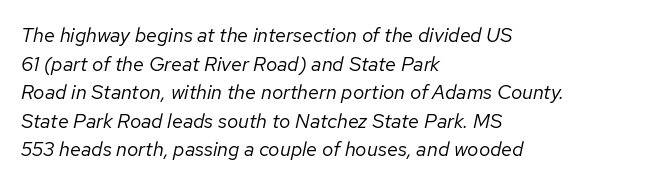
The image shows 20 px text type, italic (leaning right); set left-aligned, normal line spacing (1.43x), normal letter spacing, not underlined.
